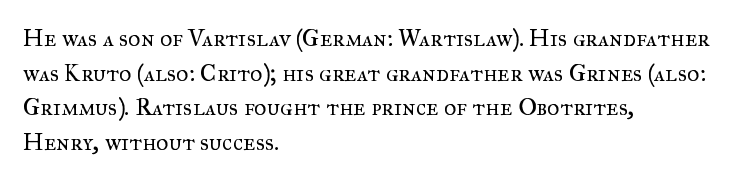
Q: Is the text bold? A: No.
Q: Is the text italic (slanted)? A: No, it is upright.
Q: Is the text underlined? A: No.
Q: How is the paragraph aligned? A: Left-aligned.
Q: Is the spacing between letters normal or unusually wide? A: Normal.
Q: Is the spacing between lines tight, normal or loose? A: Normal.
